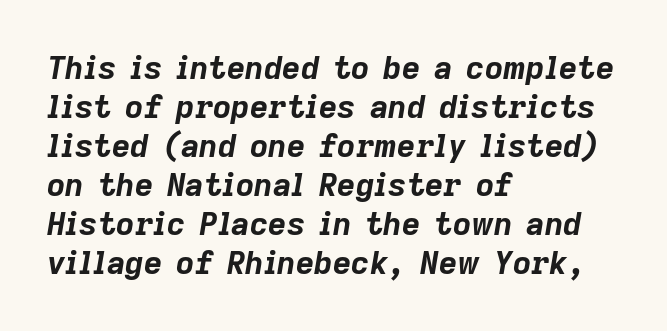
{"italic": "yes", "lean": "right", "slant_degrees": 9, "bold": "yes", "weight": "bold", "width": "normal", "stroke_contrast": "low", "x_height": "medium", "monospaced": "no", "underline": "no", "align": "left", "line_spacing_ratio": 1.22, "letter_spacing": "normal", "letter_spacing_em": 0.0, "glyph_px": 32}
